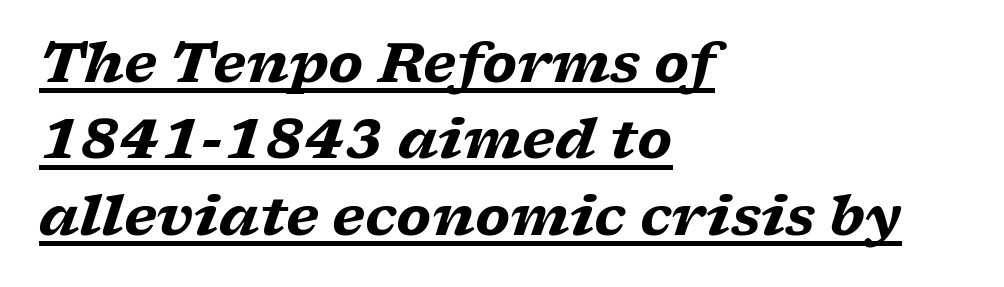
{"serif": "yes", "italic": "yes", "lean": "right", "slant_degrees": 17, "bold": "yes", "weight": "heavy", "width": "wide", "stroke_contrast": "low", "x_height": "medium", "monospaced": "no", "underline": "yes", "align": "left", "line_spacing": "normal", "line_spacing_ratio": 1.39, "letter_spacing": "normal", "letter_spacing_em": 0.0, "glyph_px": 55}
